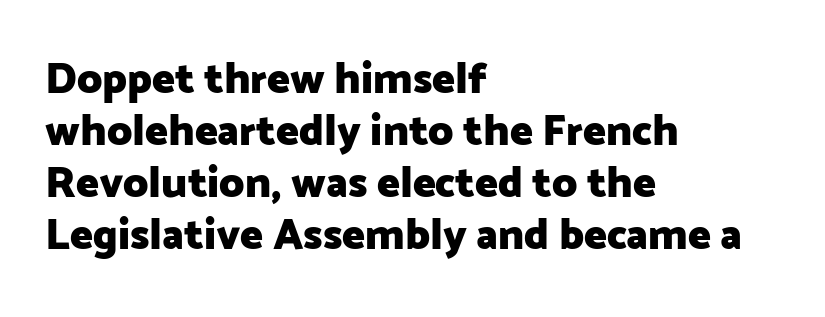
{"serif": "no", "italic": "no", "bold": "yes", "weight": "heavy", "width": "normal", "stroke_contrast": "low", "x_height": "medium", "monospaced": "no", "underline": "no", "align": "left", "line_spacing_ratio": 1.21, "letter_spacing": "normal", "letter_spacing_em": 0.0, "glyph_px": 43}
